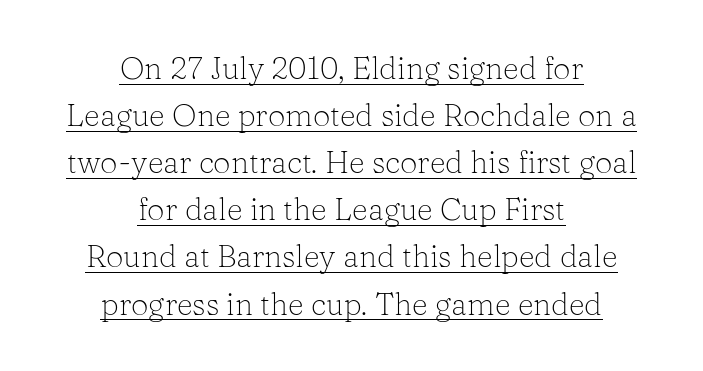
The image shows 31 px light serif type, upright; set centered, normal line spacing (1.52x), normal letter spacing, underlined; low stroke contrast and a medium x-height.
